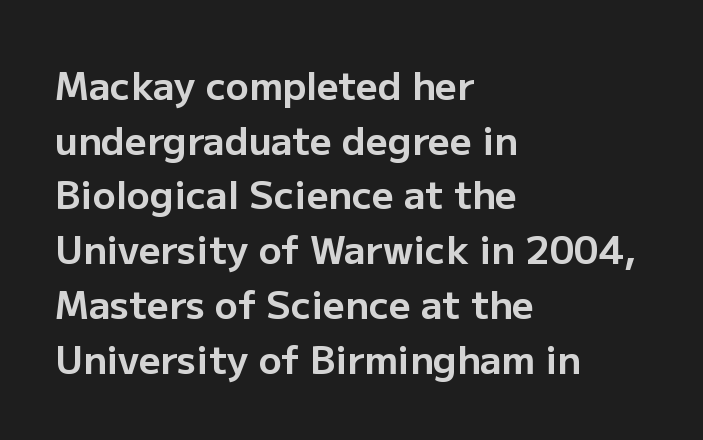
Q: Is the text bold? A: Yes.
Q: Is the text italic (slanted)? A: No, it is upright.
Q: Is the typeface a serif or a sans-serif typeface? A: Sans-serif.
Q: Is the text underlined? A: No.
Q: How is the paragraph aligned? A: Left-aligned.
Q: Is the spacing between letters normal or unusually wide? A: Normal.
Q: Is the spacing between lines tight, normal or loose? A: Normal.
Q: Width (condensed, normal, or wide)? A: Normal.
Q: Stroke contrast? A: Low.
Q: x-height? A: Medium.
Q: Monospaced? A: No.
